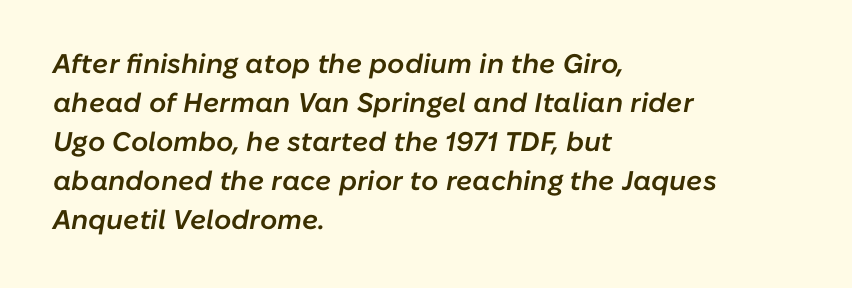
The strokes are fattened partway — semibold, not bold. The gap between lines stays unmarked. Line spacing here is normal. Notice how the passage keeps a crisp vertical edge on the left only.
